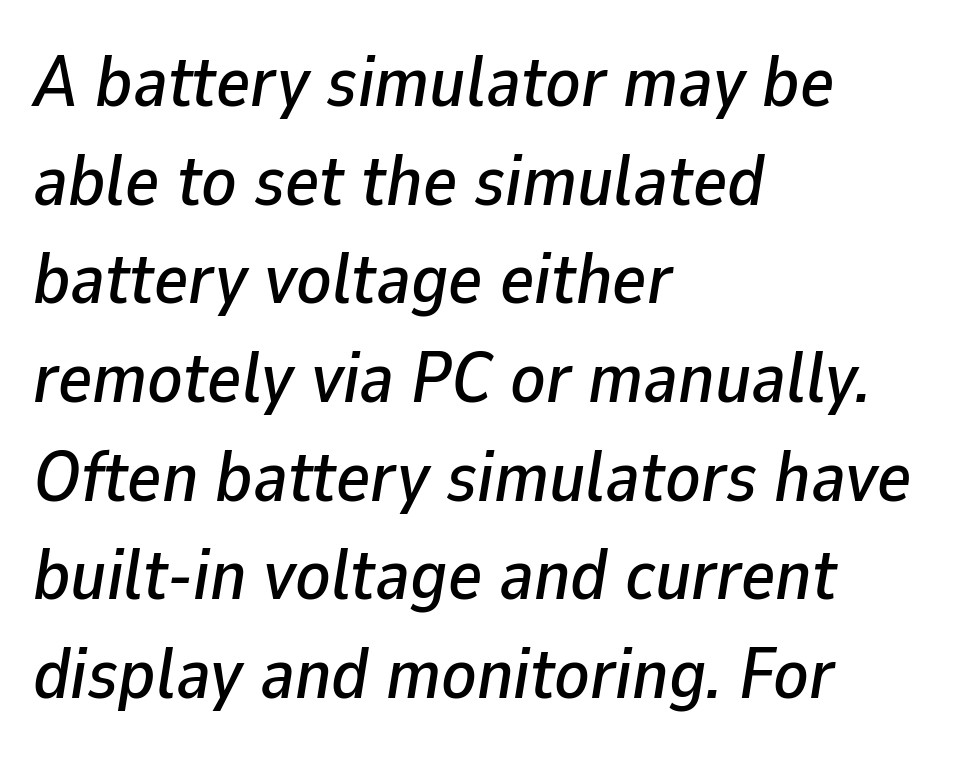
Q: Is the text italic (slanted)? A: Yes, it leans right by about 9 degrees.
Q: Is the text underlined? A: No.
Q: How is the paragraph aligned? A: Left-aligned.
Q: Is the spacing between letters normal or unusually wide? A: Normal.
Q: Is the spacing between lines tight, normal or loose? A: Normal.
Q: Width (condensed, normal, or wide)? A: Normal.
Q: Stroke contrast? A: Low.
Q: x-height? A: Medium.
Q: Monospaced? A: No.
